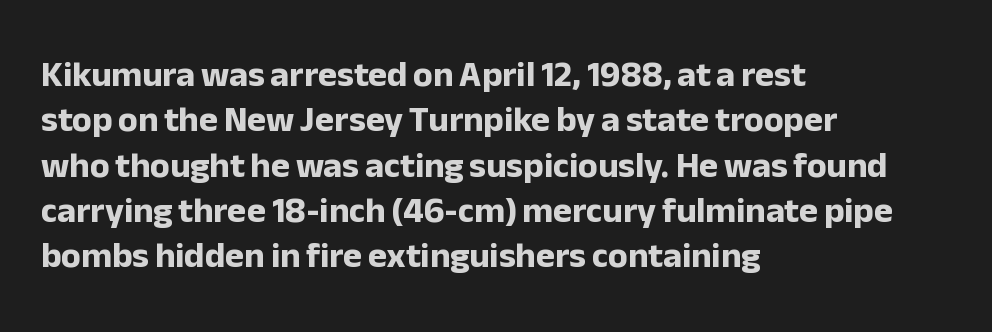
Q: Is the text bold? A: Yes.
Q: Is the text italic (slanted)? A: No, it is upright.
Q: Is the typeface a serif or a sans-serif typeface? A: Sans-serif.
Q: Is the text underlined? A: No.
Q: How is the paragraph aligned? A: Left-aligned.
Q: Is the spacing between letters normal or unusually wide? A: Normal.
Q: Is the spacing between lines tight, normal or loose? A: Normal.
Q: Width (condensed, normal, or wide)? A: Normal.
Q: Stroke contrast? A: Low.
Q: x-height? A: Medium.
Q: Monospaced? A: No.
